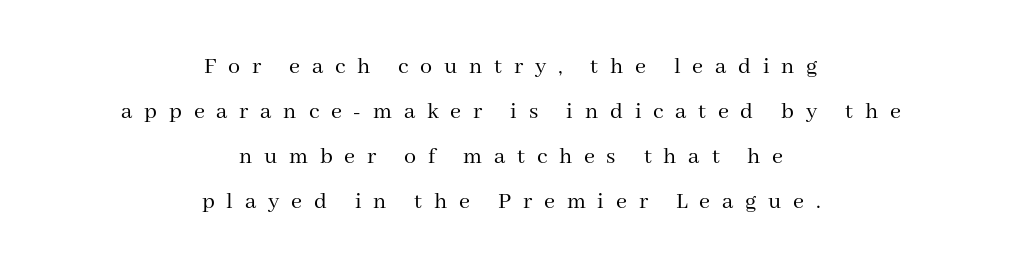
Q: Is the text bold? A: No.
Q: Is the text italic (slanted)? A: No, it is upright.
Q: Is the text underlined? A: No.
Q: How is the paragraph aligned? A: Centered.
Q: Is the spacing between letters normal or unusually wide? A: Unusually wide.
